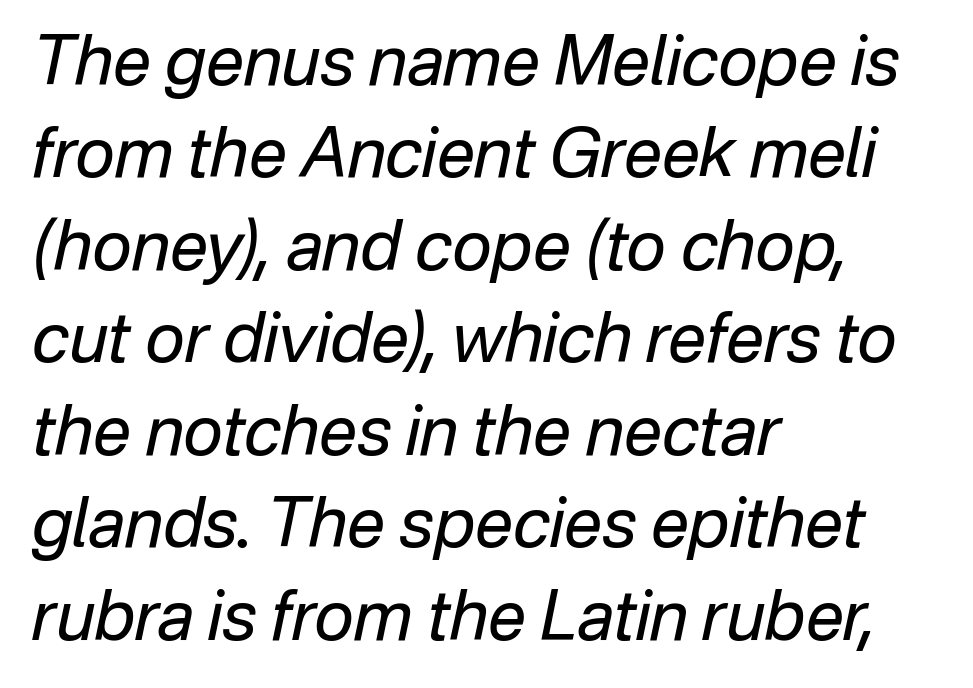
What's the leading like? Ordinary, nothing unusual. A light-to-regular cut is what we see here. Emphasis-style slanted type is in use. Type without underlining.
